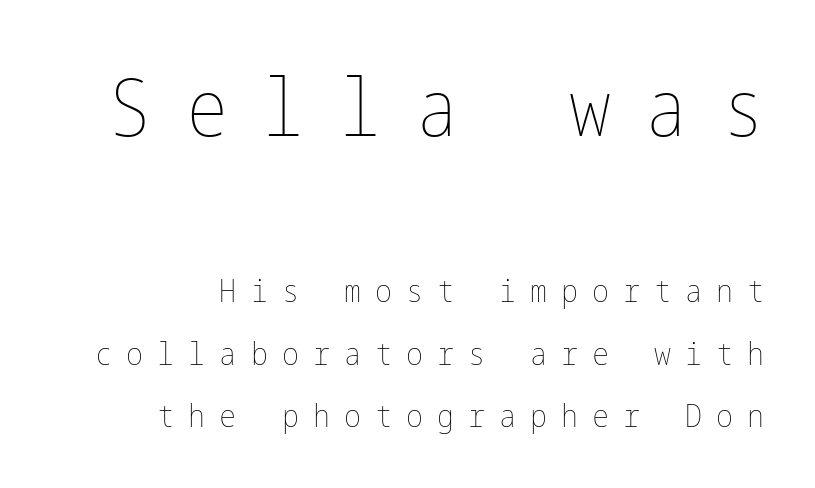
{"italic": "no", "bold": "no", "weight": "thin", "width": "condensed", "stroke_contrast": "low", "x_height": "medium", "underline": "no", "line_spacing": "loose", "line_spacing_ratio": 1.94, "letter_spacing": "wide", "letter_spacing_em": 0.44, "larger_block": "first", "size_ratio": 2.47, "glyph_px": 79}
